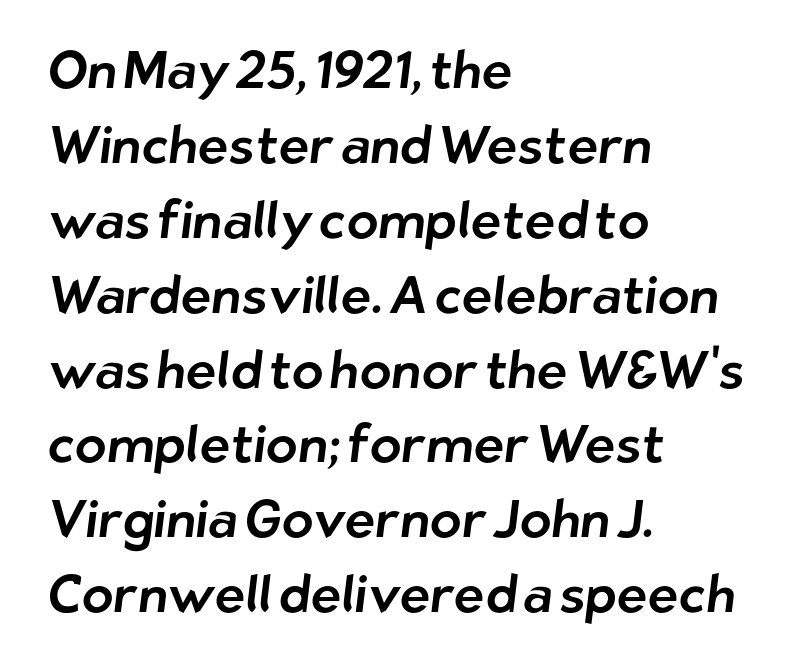
The image shows 52 px sans-serif type; set left-aligned, normal line spacing (1.44x), normal letter spacing, not underlined; low stroke contrast and a medium x-height.
